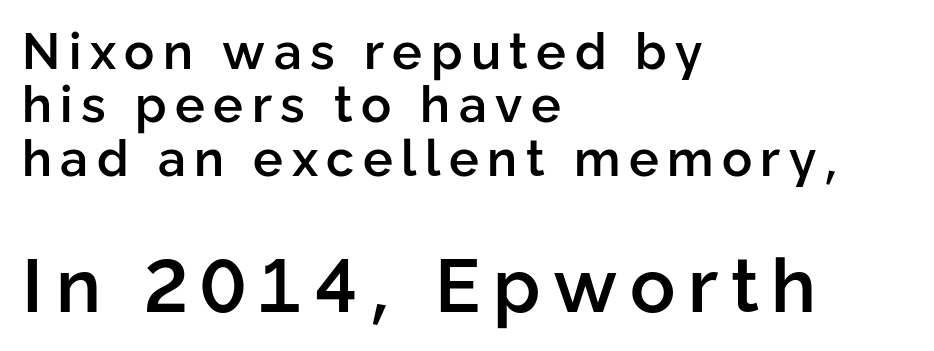
Q: Is the text bold? A: Semi-bold.
Q: Is the text italic (slanted)? A: No, it is upright.
Q: Is the typeface a serif or a sans-serif typeface? A: Sans-serif.
Q: Is the text underlined? A: No.
Q: How is the paragraph aligned? A: Left-aligned.
Q: Is the spacing between lines tight, normal or loose? A: Tight.
Q: Which block of text is set in a larger size, the first (top) or the second (bottom)? A: The second (bottom) one.
Q: Width (condensed, normal, or wide)? A: Normal.
Q: Stroke contrast? A: Low.
Q: x-height? A: Medium.
Q: Monospaced? A: No.
